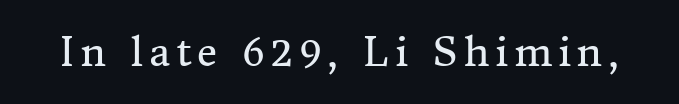
Q: Is the text bold? A: No.
Q: Is the text italic (slanted)? A: No, it is upright.
Q: Is the typeface a serif or a sans-serif typeface? A: Serif.
Q: Is the text underlined? A: No.
Q: Width (condensed, normal, or wide)? A: Normal.
Q: Stroke contrast? A: Medium.
Q: x-height? A: Medium.
Q: Monospaced? A: No.
